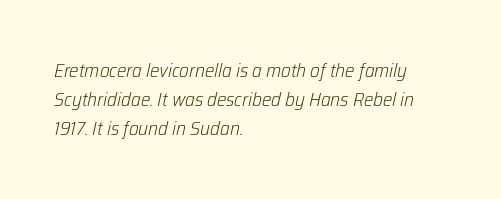
Baseline-to-baseline distance is the conventional proportion of letter height. On a weight scale, this lands at 450 or below. Does extra space separate the letters? No, they use regular spacing. One-word summary of the alignment: left.
